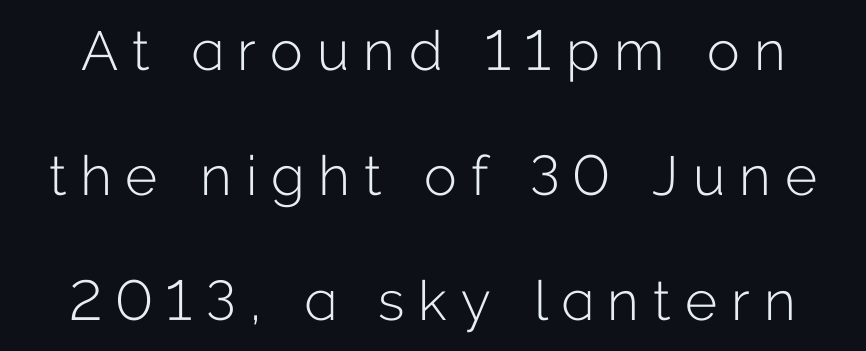
{"serif": "no", "italic": "no", "bold": "no", "weight": "light", "width": "normal", "stroke_contrast": "low", "x_height": "medium", "monospaced": "no", "underline": "no", "line_spacing": "loose", "line_spacing_ratio": 2.27, "letter_spacing": "wide", "letter_spacing_em": 0.26, "glyph_px": 55}
